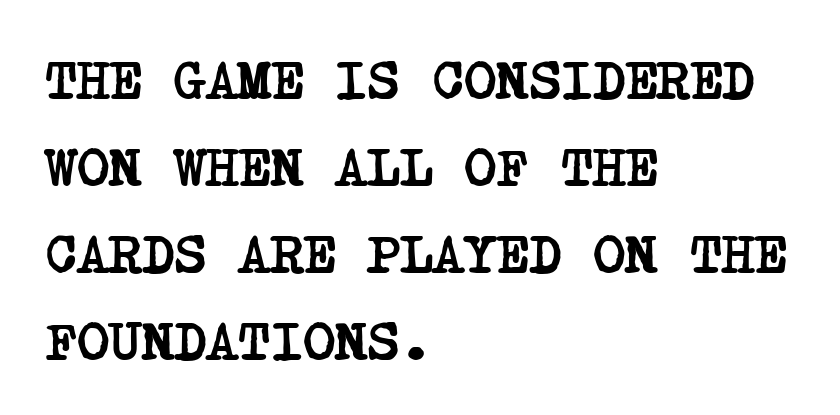
Q: Is the text bold? A: Yes.
Q: Is the typeface a serif or a sans-serif typeface? A: Serif.
Q: Is the text underlined? A: No.
Q: How is the paragraph aligned? A: Left-aligned.
Q: Is the spacing between letters normal or unusually wide? A: Normal.
Q: Is the spacing between lines tight, normal or loose? A: Normal.
Q: Width (condensed, normal, or wide)? A: Condensed.
Q: Stroke contrast? A: Low.
Q: x-height? A: Large.
